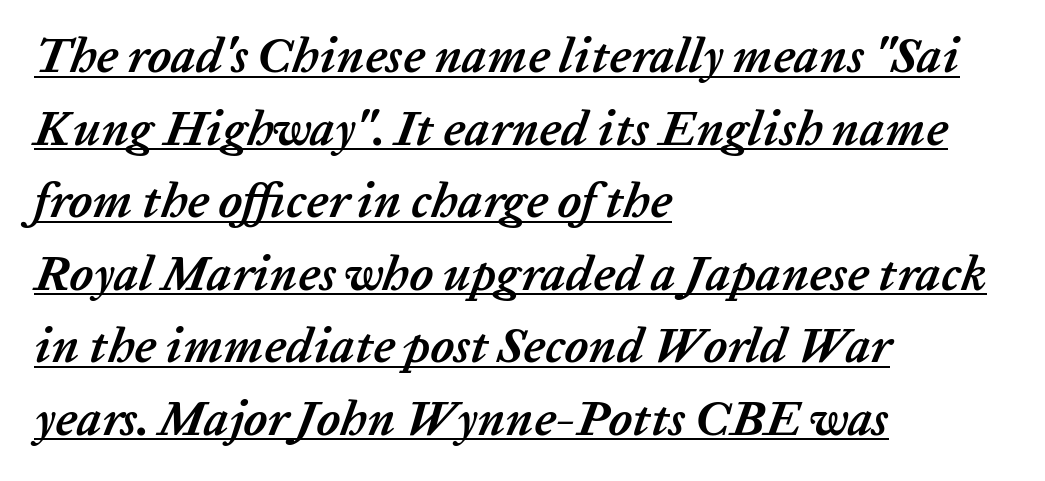
A typographer would call this underscored text. Spacing verdict: proportional, widths tailored to each character. Tall strokes in this sample are angled rather than plumb. A typesetter would call this leading conventional body-copy spacing. Compared with an ordinary text face, these strokes are far heavier — a full bold. These lines are set flush left with a ragged right edge.
